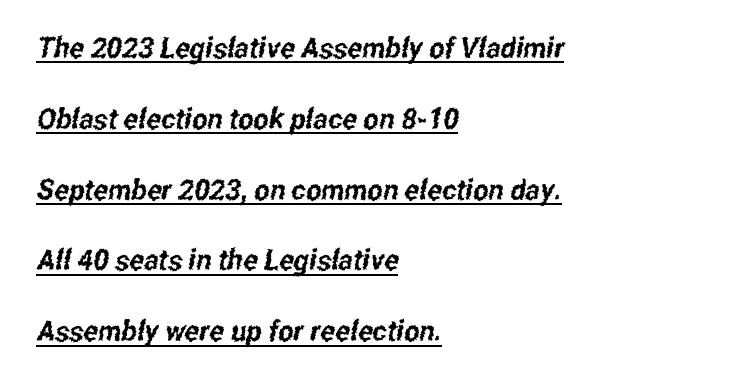
Notice how a bar underscores the lettering throughout. Is this a sans? Yes — the strokes have no serifs. The rendering uses natural spacing where letterforms have individual widths. Reading down the column, the eye jumps a long way to each next line. The rag falls on the right side of this text block.
